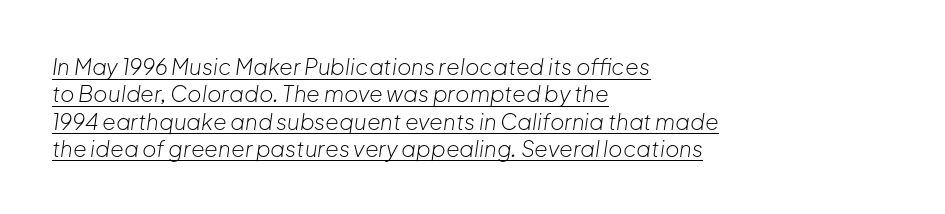
{"italic": "yes", "lean": "right", "slant_degrees": 8, "bold": "no", "underline": "yes", "align": "left", "line_spacing_ratio": 1.24, "letter_spacing": "normal", "letter_spacing_em": 0.0, "glyph_px": 22}
